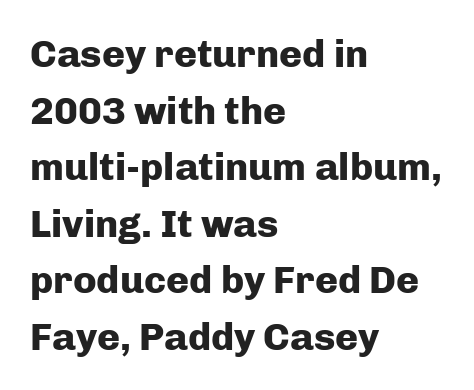
The rendering uses a moderate line-height, typical for paragraphs. Does the weight exceed regular? Yes, all the way to bold. You could call the tracking neutral — neither tight nor loose. Decoration check: the copy has no underline. If you drew a ruler down the left edge, every line would touch it.
